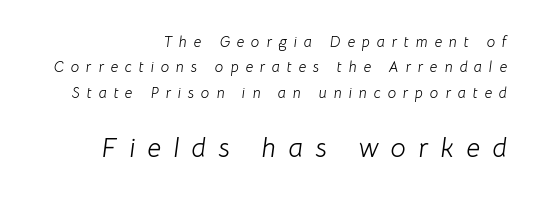
{"italic": "yes", "lean": "right", "slant_degrees": 8, "bold": "no", "underline": "no", "align": "right", "line_spacing": "normal", "line_spacing_ratio": 1.7, "letter_spacing": "wide", "letter_spacing_em": 0.46, "larger_block": "second", "size_ratio": 1.8, "glyph_px": 27}
